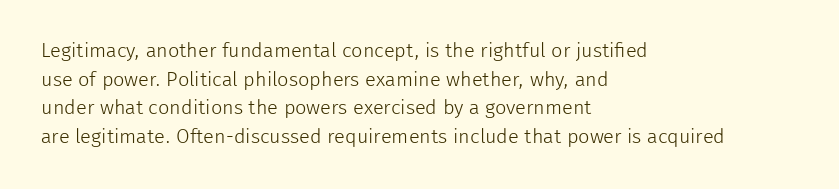
Q: Is the text bold? A: No.
Q: Is the text italic (slanted)? A: No, it is upright.
Q: Is the text underlined? A: No.
Q: How is the paragraph aligned? A: Left-aligned.
Q: Is the spacing between letters normal or unusually wide? A: Normal.
Q: Is the spacing between lines tight, normal or loose? A: Normal.
